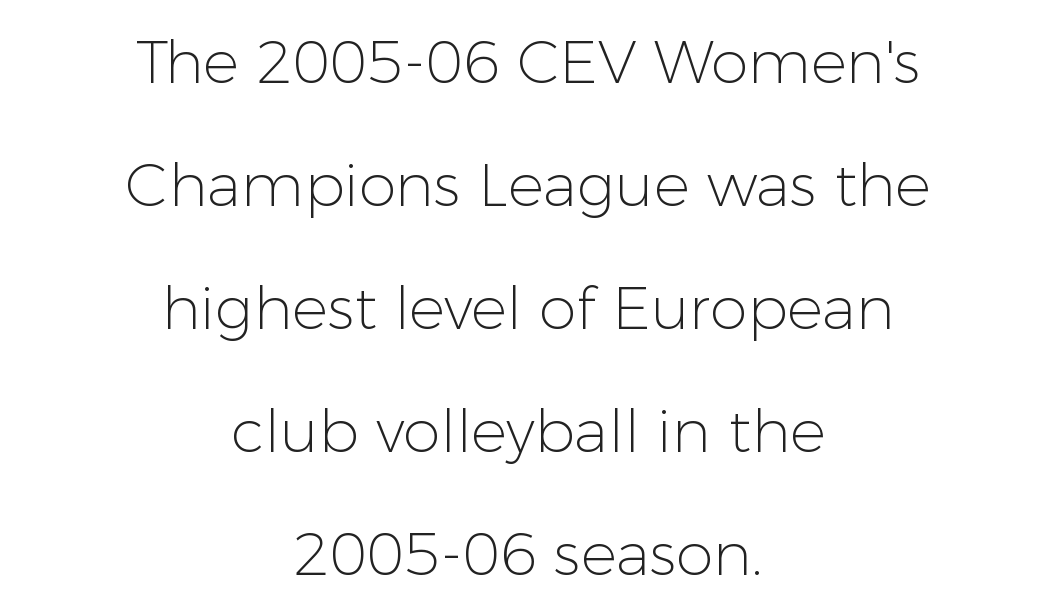
Q: Is the text bold? A: No.
Q: Is the text italic (slanted)? A: No, it is upright.
Q: Is the typeface a serif or a sans-serif typeface? A: Sans-serif.
Q: Is the text underlined? A: No.
Q: How is the paragraph aligned? A: Centered.
Q: Is the spacing between letters normal or unusually wide? A: Normal.
Q: Is the spacing between lines tight, normal or loose? A: Loose.
Q: Width (condensed, normal, or wide)? A: Normal.
Q: Stroke contrast? A: Low.
Q: x-height? A: Medium.
Q: Monospaced? A: No.
